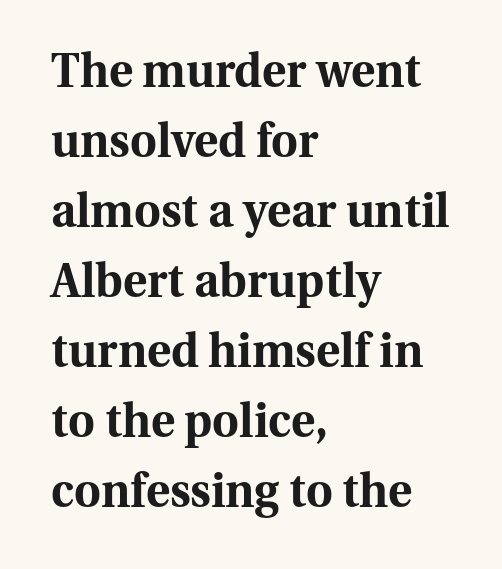
Q: Is the text bold? A: Yes.
Q: Is the text italic (slanted)? A: No, it is upright.
Q: Is the typeface a serif or a sans-serif typeface? A: Serif.
Q: Is the text underlined? A: No.
Q: How is the paragraph aligned? A: Left-aligned.
Q: Is the spacing between letters normal or unusually wide? A: Normal.
Q: Is the spacing between lines tight, normal or loose? A: Normal.
Q: Width (condensed, normal, or wide)? A: Normal.
Q: Stroke contrast? A: Medium.
Q: x-height? A: Medium.
Q: Monospaced? A: No.
